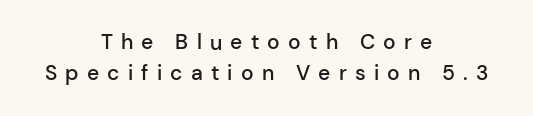
Q: Is the text bold? A: Semi-bold.
Q: Is the text italic (slanted)? A: No, it is upright.
Q: Is the text underlined? A: No.
Q: How is the paragraph aligned? A: Centered.
Q: Is the spacing between letters normal or unusually wide? A: Unusually wide.
Q: Is the spacing between lines tight, normal or loose? A: Normal.
